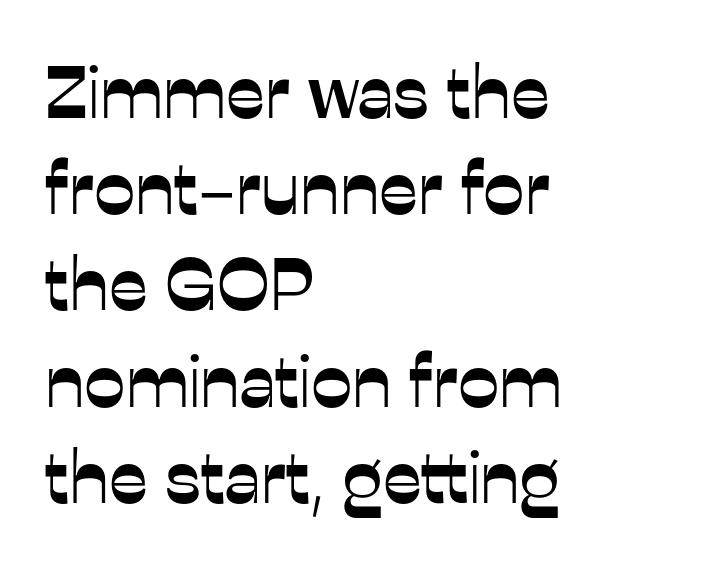
The image shows 74 px sans-serif type, upright; set left-aligned, normal line spacing (1.3x), normal letter spacing, not underlined; low stroke contrast and a medium x-height.
